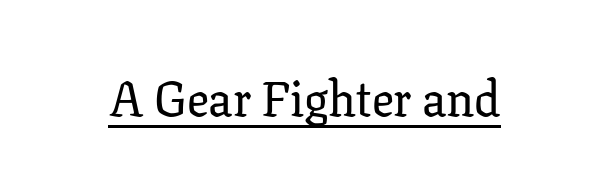
{"serif": "yes", "italic": "no", "width": "normal", "stroke_contrast": "low", "x_height": "medium", "monospaced": "no", "underline": "yes", "letter_spacing": "normal", "letter_spacing_em": 0.0, "glyph_px": 49}
